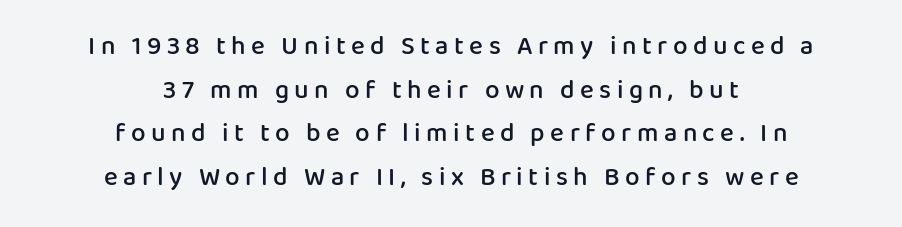
Q: Is the text bold? A: Semi-bold.
Q: Is the text italic (slanted)? A: No, it is upright.
Q: Is the text underlined? A: No.
Q: How is the paragraph aligned? A: Centered.
Q: Is the spacing between letters normal or unusually wide? A: Unusually wide.
Q: Is the spacing between lines tight, normal or loose? A: Normal.
